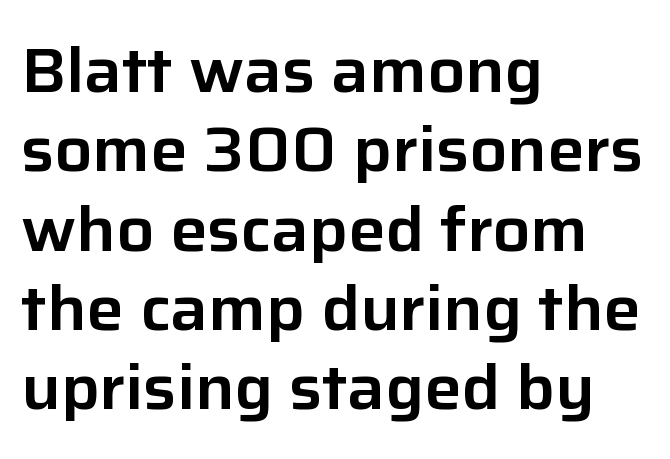
{"serif": "no", "italic": "no", "width": "normal", "stroke_contrast": "low", "x_height": "medium", "monospaced": "no", "underline": "no", "align": "left", "line_spacing": "normal", "line_spacing_ratio": 1.28, "letter_spacing": "normal", "letter_spacing_em": 0.0, "glyph_px": 62}
